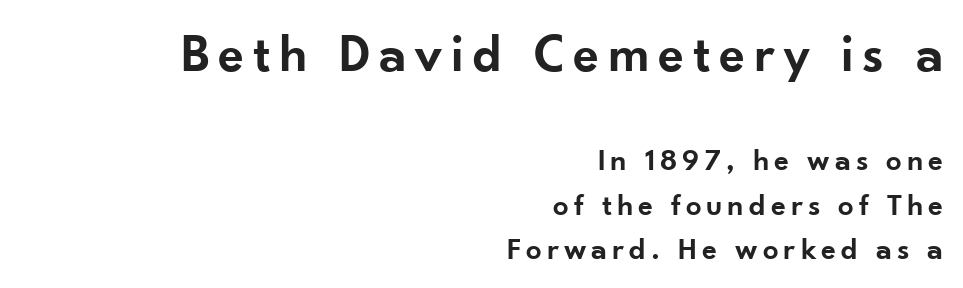
The image shows 54 px semibold sans-serif type, upright; set right-aligned, normal line spacing (1.43x), not underlined; the first (top) block is 1.74x larger; low stroke contrast and a small x-height.
